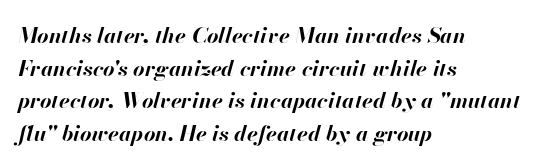
The face used here has the dense, thick strokes of a bold. Default kerning and tracking; the words read as compact shapes. The whole block is typeset with a tilt. The block of text has a typical density, with ordinary space between rows.
